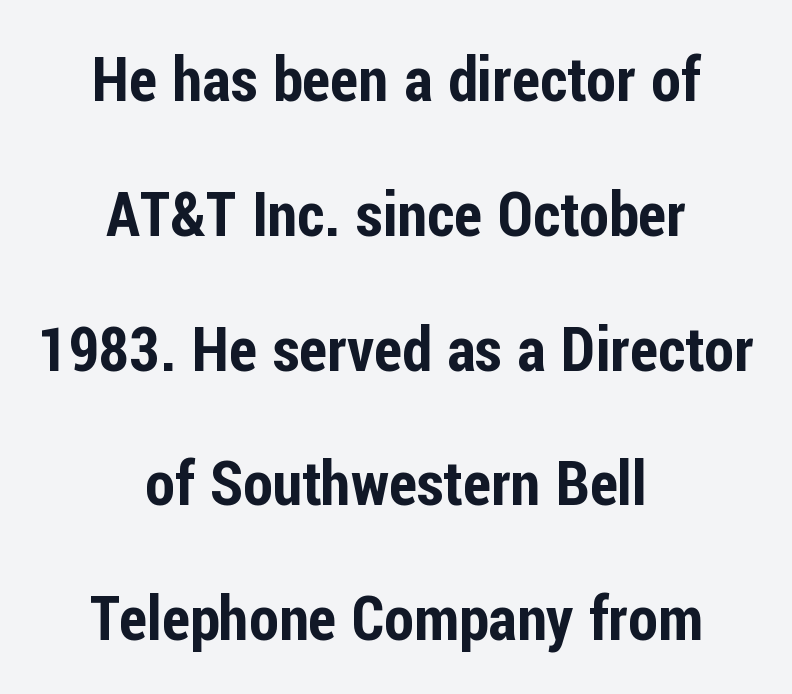
Think of a printed novel: that variable character pitch is what you see here. The face used here is a sans, in the tradition of grotesques and geometrics. A typesetter would call this zero additional tracking. This sample trades compactness for vertical openness between lines. A centered setting, common on invitations and titles, is used for this passage.
